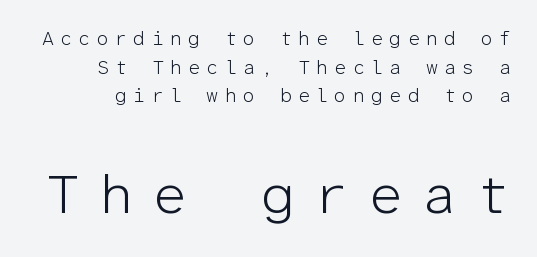
Q: Is the text bold? A: No.
Q: Is the text italic (slanted)? A: No, it is upright.
Q: Is the typeface a serif or a sans-serif typeface? A: Sans-serif.
Q: Is the text underlined? A: No.
Q: Is the spacing between letters normal or unusually wide? A: Unusually wide.
Q: Is the spacing between lines tight, normal or loose? A: Normal.
Q: Which block of text is set in a larger size, the first (top) or the second (bottom)? A: The second (bottom) one.
Q: Width (condensed, normal, or wide)? A: Normal.
Q: Stroke contrast? A: Low.
Q: x-height? A: Medium.
Q: Monospaced? A: Yes.
